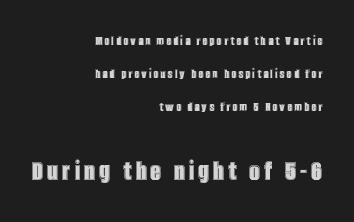
In terms of posture, this sample is upright. This sample is right-justified, so line beginnings fall wherever the words allow. The leading is generous, giving the passage an open texture. A typesetter would call this proportional, since set widths differ per character. The passage shown begins with its smaller block and ends with its larger one.
